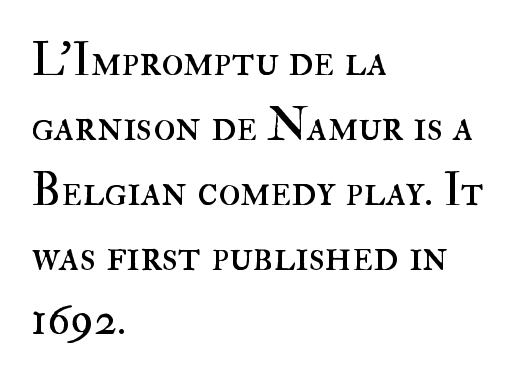
The image shows 46 px regular-weight type, upright; set left-aligned, normal line spacing (1.41x), normal letter spacing, not underlined; high stroke contrast and a small x-height.
